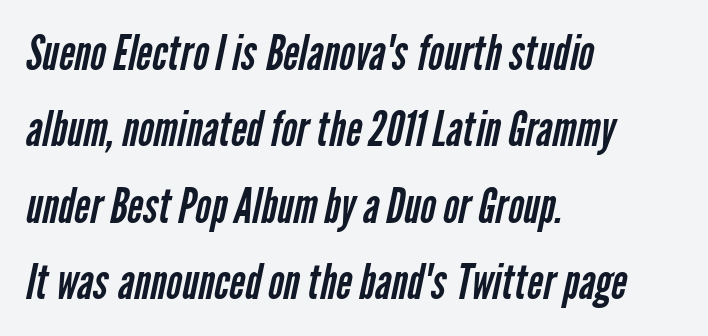
The paragraph shown leans on its left margin. You can tell from the bare stems that sans-serif type was used. The letterforms sit at book weight or below. Character widths vary here, with narrow letters taking less room than wide ones.
